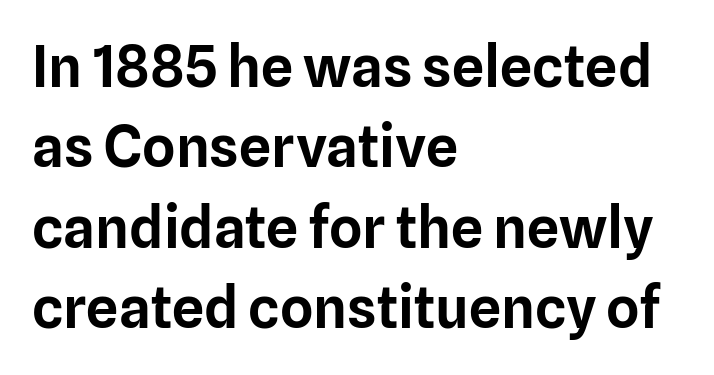
The image shows 57 px sans-serif type, upright; set left-aligned, normal line spacing (1.41x), normal letter spacing, not underlined; low stroke contrast and a medium x-height.
